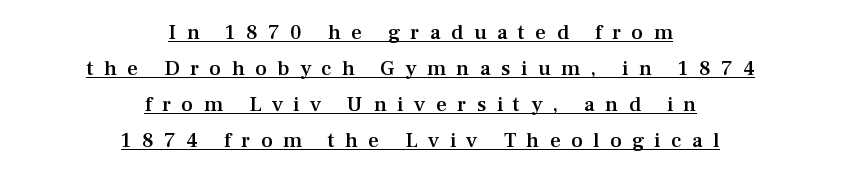
The image shows 21 px text type, upright; set centered, line spacing 1.71x, unusually wide letter spacing (+0.5 em), underlined.
